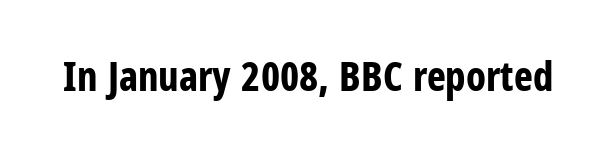
Tall strokes in this sample are plumb rather than angled. Compared with typical body copy, the letter spacing here is the same. You could not count columns in this text — the font is proportionally spaced. Thick stems and heavy bowls — unmistakably bold. Honestly, there is no underline to notice here at all.
